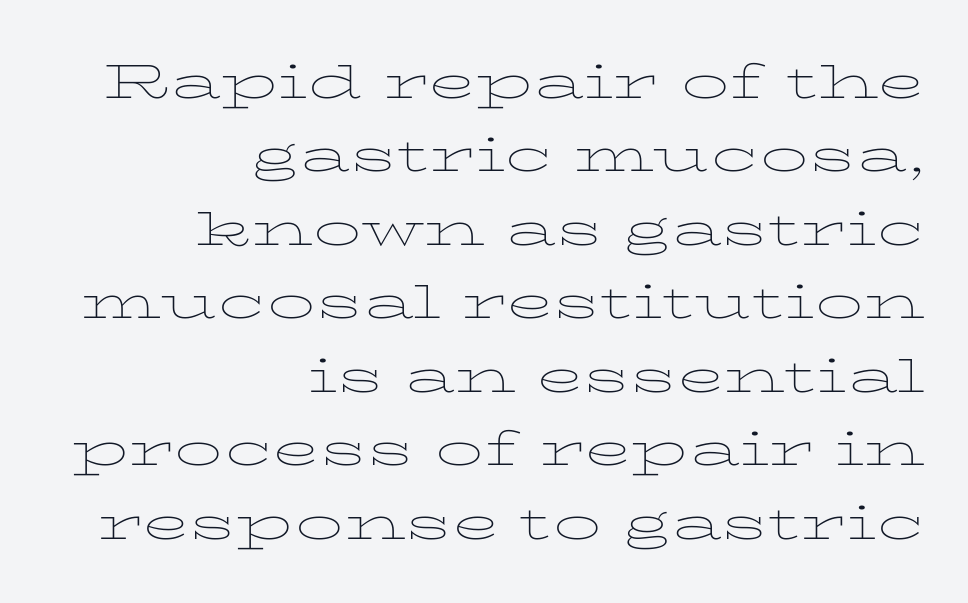
The image shows 48 px thin, wide serif type, upright; set right-aligned, normal line spacing (1.53x), normal letter spacing, not underlined; low stroke contrast and a medium x-height.
